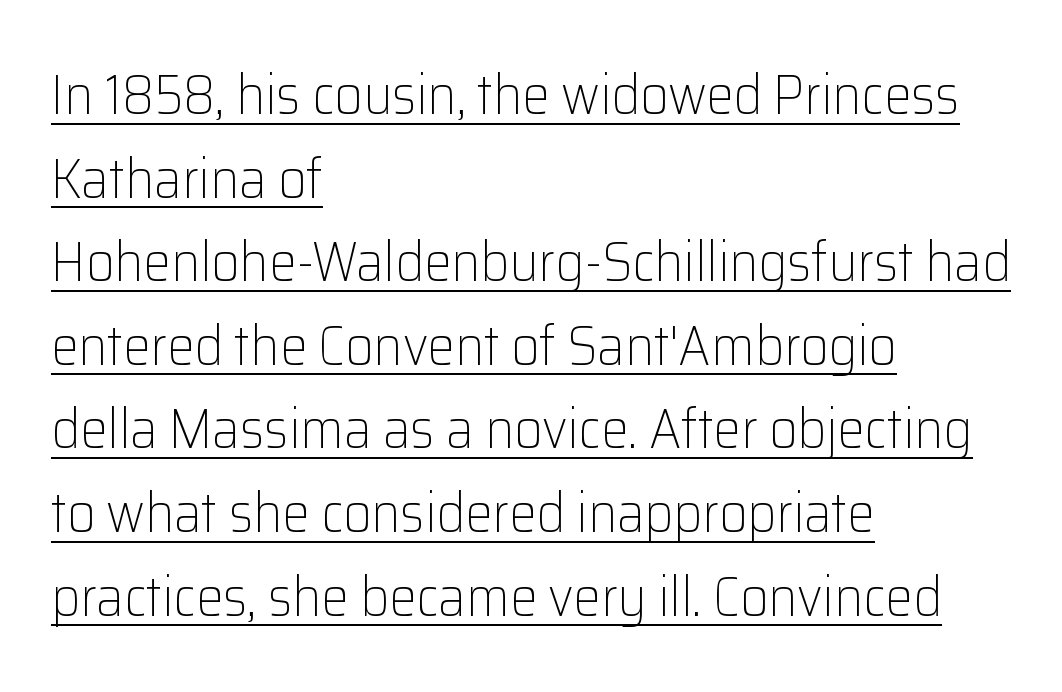
The image shows 55 px light sans-serif type, upright; set left-aligned, normal line spacing (1.52x), normal letter spacing, underlined; low stroke contrast and a medium x-height.
